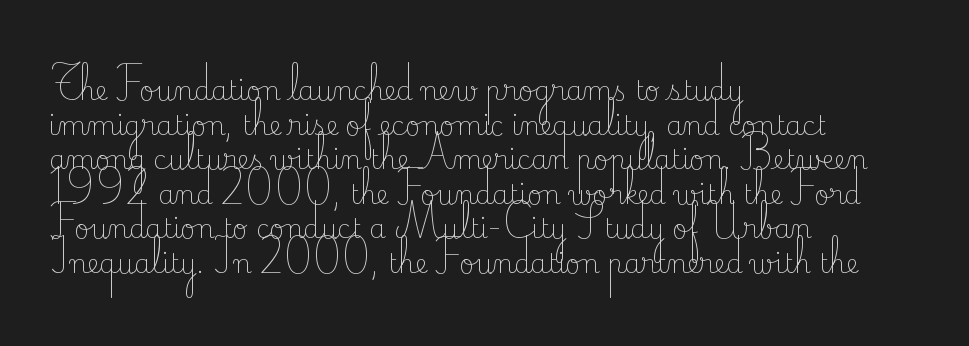
The image shows 26 px text type, upright; set left-aligned, normal line spacing (1.33x), normal letter spacing, not underlined.
